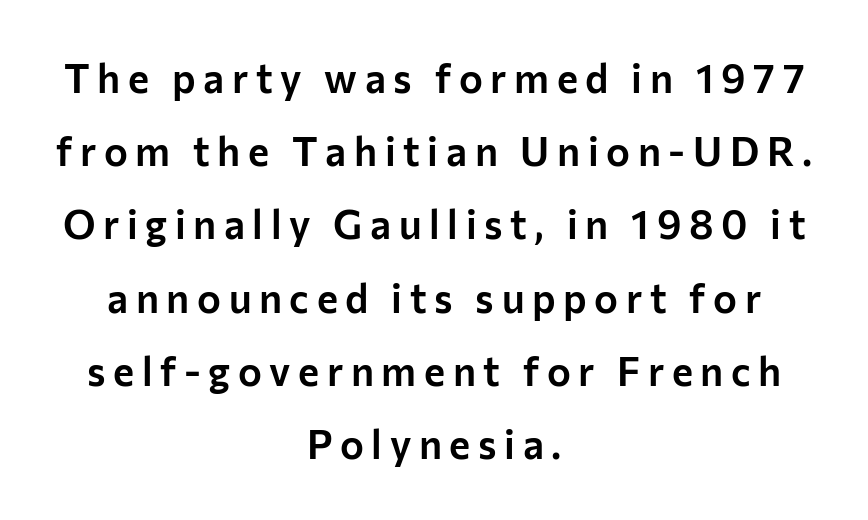
The image shows 40 px sans-serif type, upright; set centered, line spacing 1.83x, not underlined; low stroke contrast and a medium x-height.
